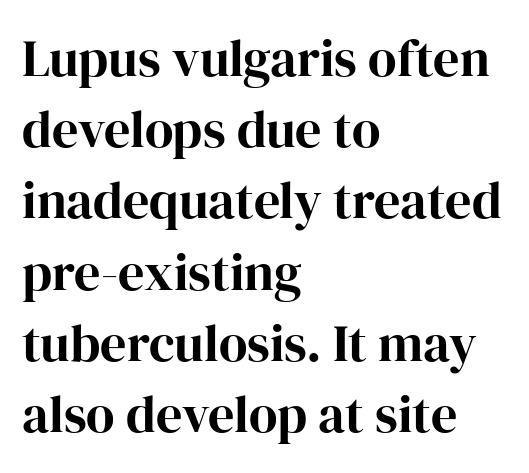
Q: Is the text italic (slanted)? A: No, it is upright.
Q: Is the typeface a serif or a sans-serif typeface? A: Serif.
Q: Is the text underlined? A: No.
Q: How is the paragraph aligned? A: Left-aligned.
Q: Is the spacing between letters normal or unusually wide? A: Normal.
Q: Is the spacing between lines tight, normal or loose? A: Normal.
Q: Width (condensed, normal, or wide)? A: Normal.
Q: Stroke contrast? A: High.
Q: x-height? A: Medium.
Q: Monospaced? A: No.
